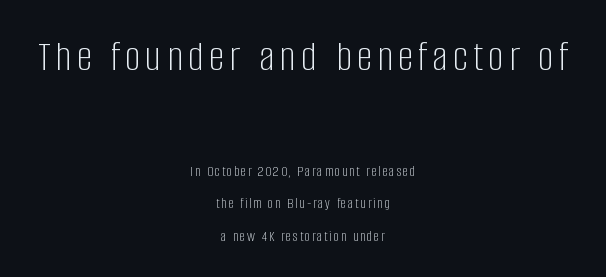
The space directly below the letters is spotless. Casual observation: everything's sitting right in the middle. The letterforms sit at book weight or below. Regarding serifs, this sample does without them. Vertical strokes here are truly vertical.
